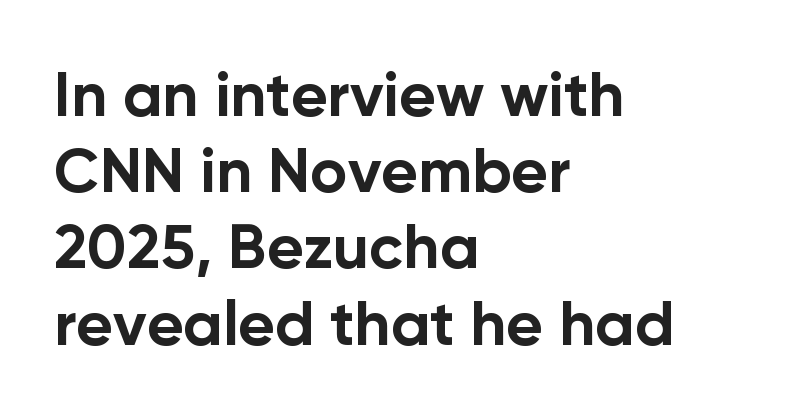
Q: Is the text bold? A: Yes.
Q: Is the text italic (slanted)? A: No, it is upright.
Q: Is the typeface a serif or a sans-serif typeface? A: Sans-serif.
Q: Is the text underlined? A: No.
Q: How is the paragraph aligned? A: Left-aligned.
Q: Is the spacing between letters normal or unusually wide? A: Normal.
Q: Width (condensed, normal, or wide)? A: Normal.
Q: Stroke contrast? A: Low.
Q: x-height? A: Medium.
Q: Monospaced? A: No.
